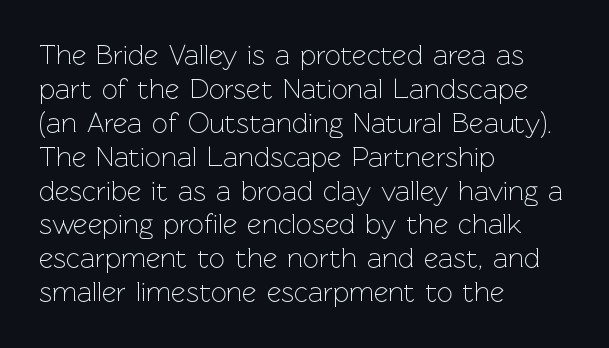
Spacing verdict: proportional, widths tailored to each character. Unbolded letterforms with no extra heft. Is the block centered? No — it sits flush against the left margin. Words appear dense and cohesive because spacing is normal. Nope, not italic — everything's standing straight. Are there feet on the stems? There aren't — it's a sans.
